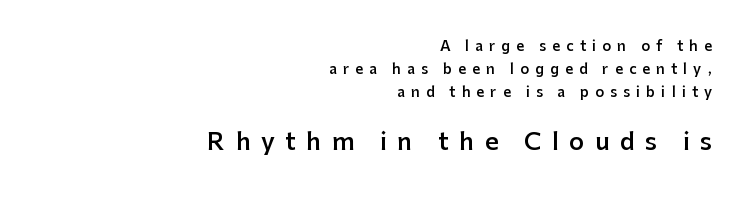
The image shows 24 px text type, upright; set right-aligned, normal line spacing (1.63x), unusually wide letter spacing (+0.43 em), not underlined; the second (bottom) block is 1.71x larger.
